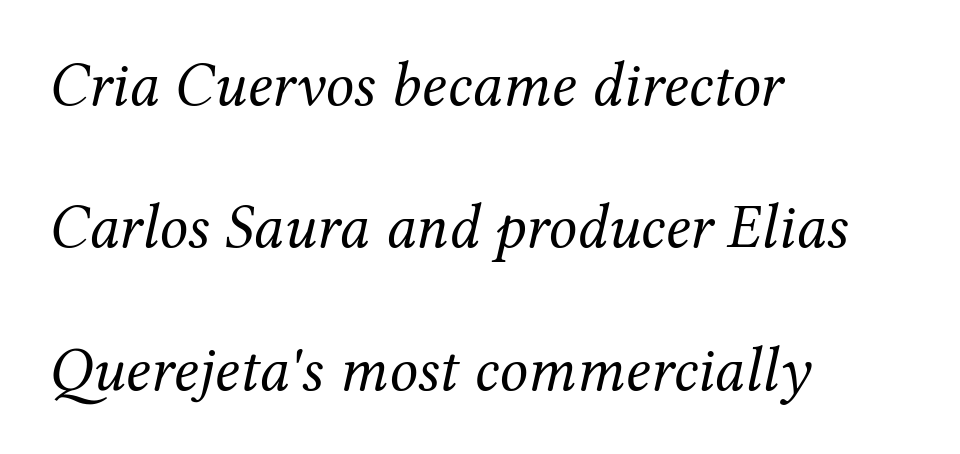
The image shows 63 px regular-weight serif type, italic (leaning right); set left-aligned, loose line spacing (2.26x), normal letter spacing, not underlined; medium stroke contrast and a medium x-height.
